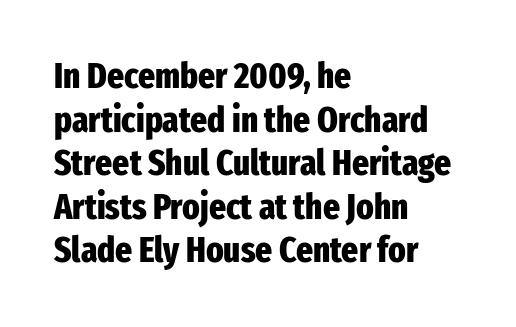
The image shows 36 px heavy, condensed sans-serif type, upright; set left-aligned, line spacing 1.21x, normal letter spacing, not underlined; low stroke contrast and a medium x-height.
